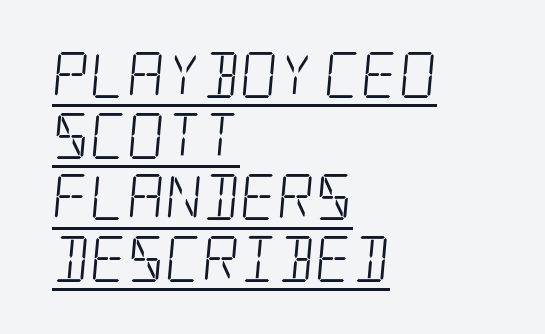
The image shows 46 px light, condensed serif type; set left-aligned, normal line spacing (1.33x), normal letter spacing, underlined; low stroke contrast and a large x-height.
